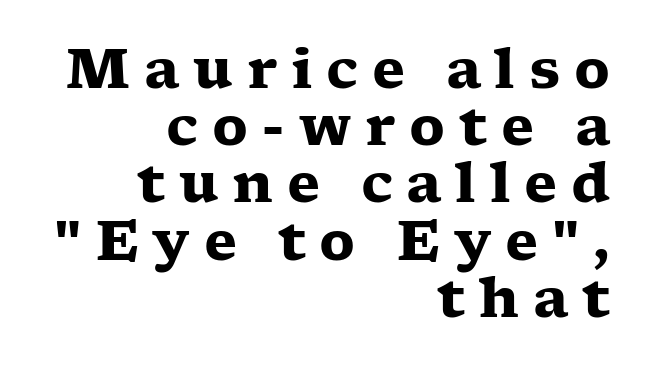
The image shows 54 px heavy, wide serif type, upright; set right-aligned, tight line spacing (1.06x), unusually wide letter spacing (+0.25 em), not underlined; low stroke contrast and a medium x-height.
